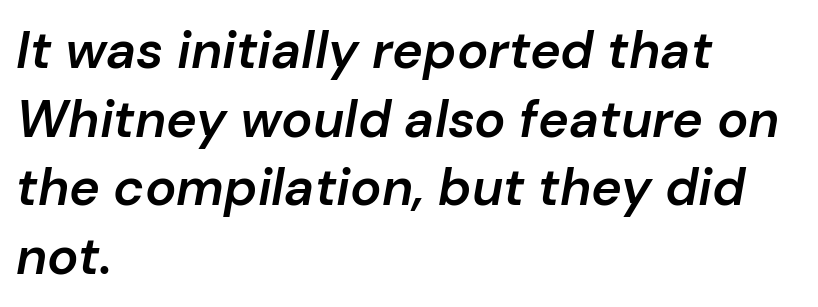
The image shows 52 px semibold type, italic (leaning right); set left-aligned, normal line spacing (1.32x), normal letter spacing, not underlined; low stroke contrast and a medium x-height.
